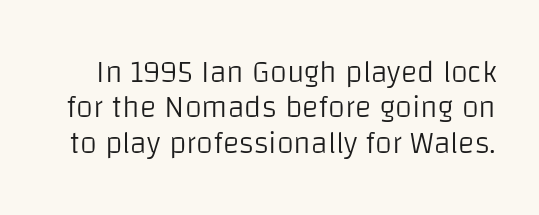
Honestly, there is no underline to notice here at all. Spacing verdict: proportional, widths tailored to each character. This rendering leaves character spacing at its baseline value. Tightly led — the rows are bunched. The lettering holds an erect, upright posture throughout.
